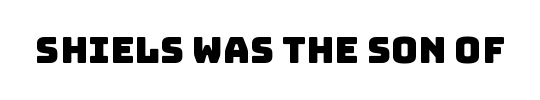
{"serif": "no", "width": "normal", "stroke_contrast": "low", "x_height": "large", "monospaced": "no", "underline": "no", "letter_spacing": "normal", "letter_spacing_em": 0.0, "glyph_px": 37}
